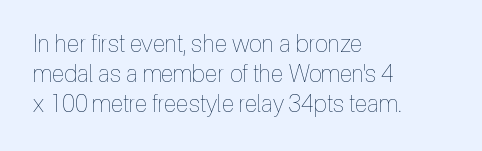
The image shows 24 px text type, upright; set left-aligned, normal line spacing (1.25x), normal letter spacing, not underlined.
